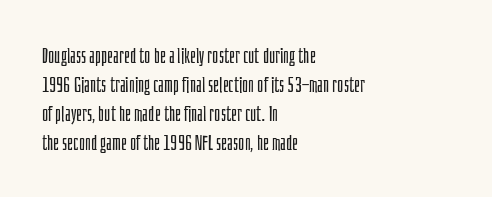
Letters rest on an invisible, unmarked baseline. Heaviness? Minimal to ordinary, like unemphasized prose. The rendering anchors every line to the left-hand side. The line-height multiplier appears to be the usual default.
